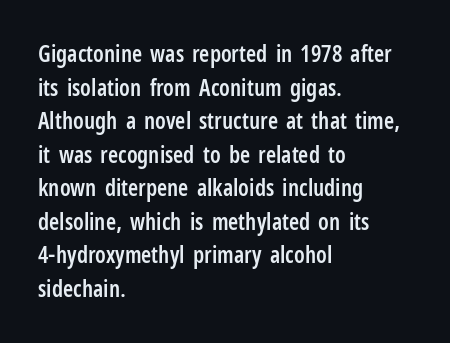
Is there any slant? The stems are plumb. Decoration check: the copy has no underline. Nothing unusual about the tracking: characters are spaced as the font intends. What weight is shown? A semibold, between regular and bold. The setting favours the left margin, as ordinary paragraphs usually do.
